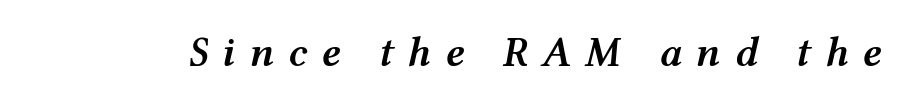
Varying glyph widths throughout — classic text-font behaviour. Moderately thickened strokes mark this as semibold type. Glyph-to-glyph distance is far greater than everyday printed text. These lines were composed using italics. The words here are not underlined.
